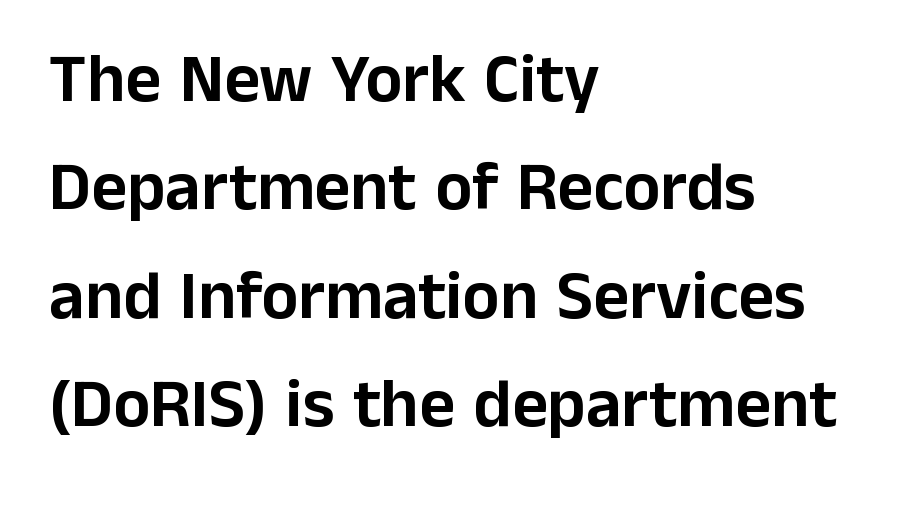
{"serif": "no", "italic": "no", "width": "normal", "stroke_contrast": "low", "x_height": "medium", "monospaced": "no", "underline": "no", "align": "left", "line_spacing": "normal", "line_spacing_ratio": 1.57, "letter_spacing": "normal", "letter_spacing_em": 0.0, "glyph_px": 69}
